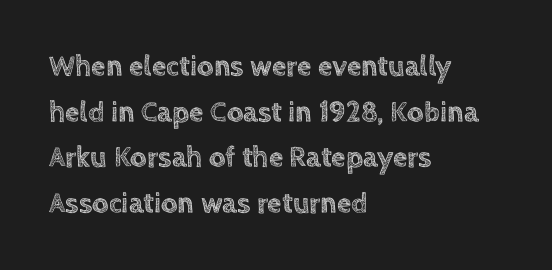
Q: Is the text italic (slanted)? A: No, it is upright.
Q: Is the text underlined? A: No.
Q: How is the paragraph aligned? A: Left-aligned.
Q: Is the spacing between letters normal or unusually wide? A: Normal.
Q: Is the spacing between lines tight, normal or loose? A: Normal.
Q: Width (condensed, normal, or wide)? A: Normal.
Q: x-height? A: Large.
Q: Monospaced? A: No.
